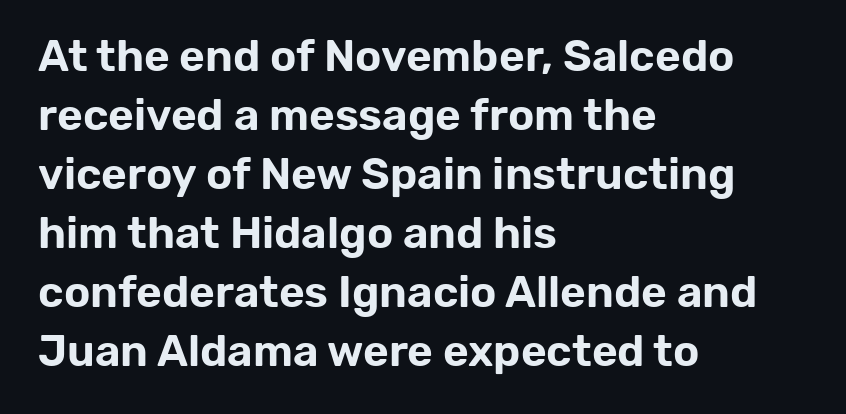
{"serif": "no", "italic": "no", "width": "normal", "stroke_contrast": "low", "x_height": "medium", "monospaced": "no", "underline": "no", "align": "left", "line_spacing": "normal", "line_spacing_ratio": 1.34, "letter_spacing": "normal", "letter_spacing_em": 0.0, "glyph_px": 44}
